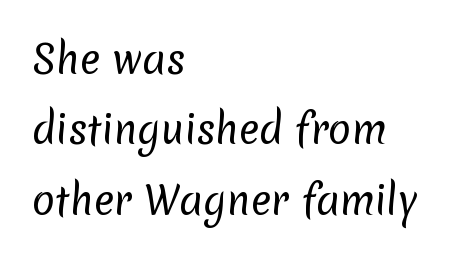
The image shows 38 px regular-weight sans-serif type; set left-aligned, line spacing 1.85x, normal letter spacing, not underlined; low stroke contrast and a medium x-height.
